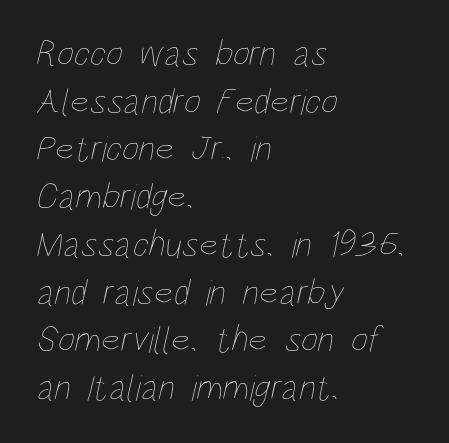
The image shows 37 px thin, condensed type; set left-aligned, normal line spacing (1.29x), normal letter spacing, not underlined; low stroke contrast and a large x-height.
